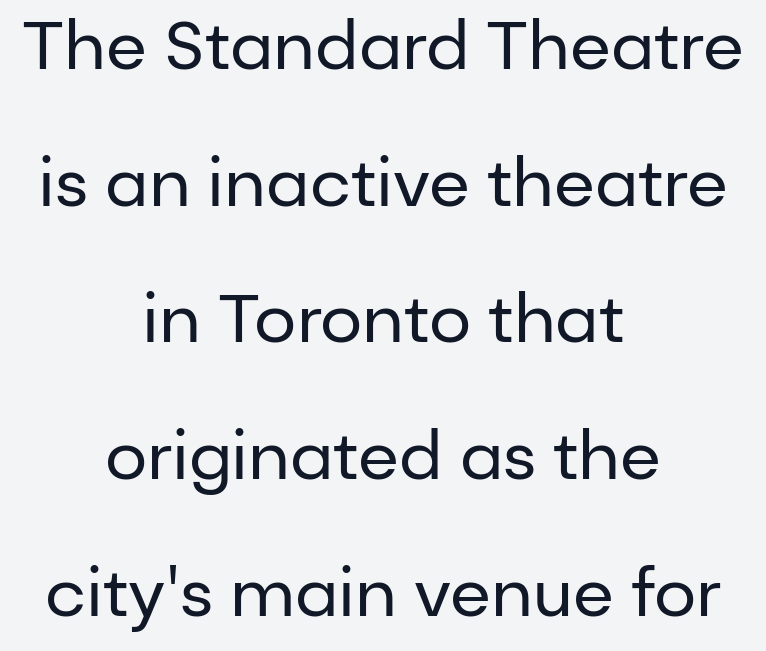
Q: Is the text bold? A: No.
Q: Is the text italic (slanted)? A: No, it is upright.
Q: Is the typeface a serif or a sans-serif typeface? A: Sans-serif.
Q: Is the text underlined? A: No.
Q: How is the paragraph aligned? A: Centered.
Q: Is the spacing between letters normal or unusually wide? A: Normal.
Q: Is the spacing between lines tight, normal or loose? A: Loose.
Q: Width (condensed, normal, or wide)? A: Normal.
Q: Stroke contrast? A: Low.
Q: x-height? A: Medium.
Q: Monospaced? A: No.
